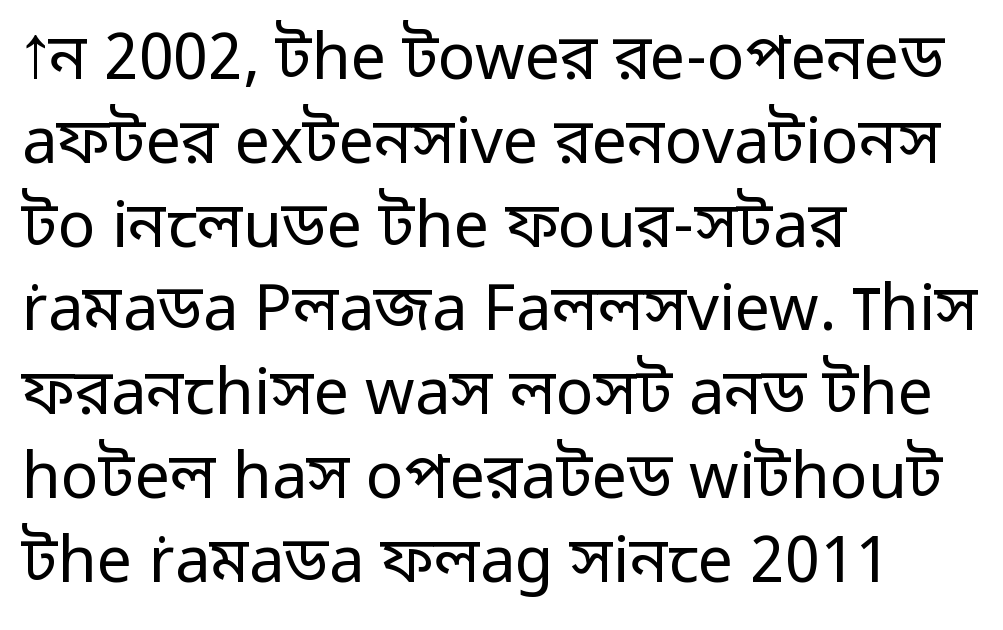
The image shows 63 px regular-weight sans-serif type, upright; set left-aligned, normal line spacing (1.33x), normal letter spacing, not underlined; low stroke contrast and a medium x-height.
